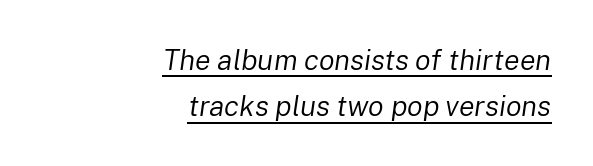
The image shows 29 px regular-weight type, italic (leaning right); set right-aligned, normal line spacing (1.59x), normal letter spacing, underlined; low stroke contrast and a medium x-height.
